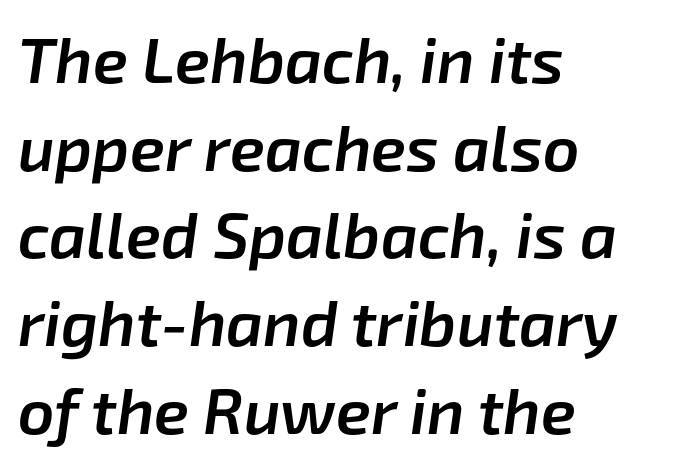
{"italic": "yes", "lean": "right", "slant_degrees": 8, "bold": "semi", "weight": "semibold", "width": "normal", "stroke_contrast": "low", "x_height": "medium", "monospaced": "no", "underline": "no", "align": "left", "line_spacing": "normal", "line_spacing_ratio": 1.37, "letter_spacing": "normal", "letter_spacing_em": 0.0, "glyph_px": 64}
